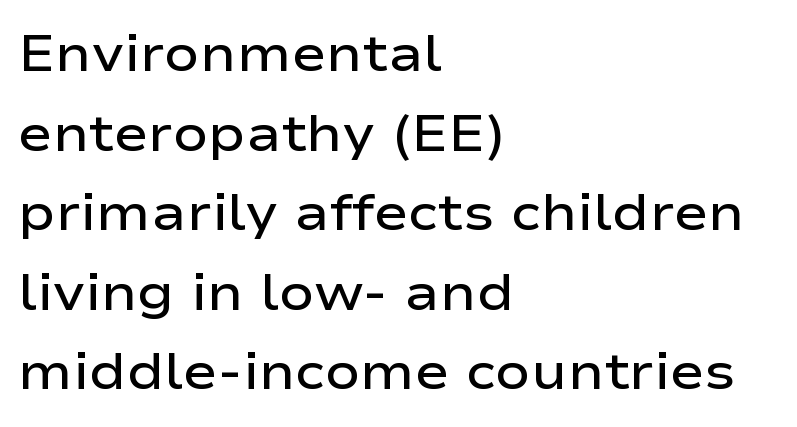
The image shows 52 px semibold, wide sans-serif type, upright; set left-aligned, normal line spacing (1.53x), normal letter spacing, not underlined; low stroke contrast and a medium x-height.
